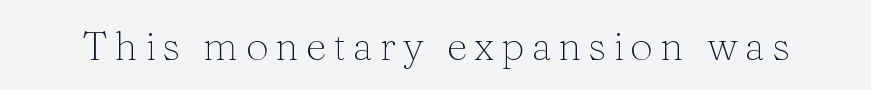
{"serif": "yes", "italic": "no", "bold": "no", "weight": "light", "width": "normal", "stroke_contrast": "medium", "x_height": "medium", "monospaced": "no", "underline": "no", "glyph_px": 41}
